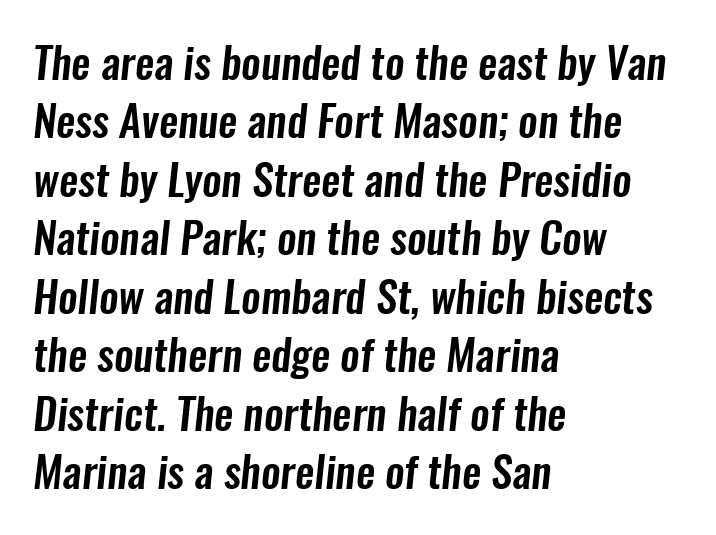
Q: Is the typeface a serif or a sans-serif typeface? A: Sans-serif.
Q: Is the text underlined? A: No.
Q: How is the paragraph aligned? A: Left-aligned.
Q: Is the spacing between letters normal or unusually wide? A: Normal.
Q: Is the spacing between lines tight, normal or loose? A: Normal.
Q: Width (condensed, normal, or wide)? A: Condensed.
Q: Stroke contrast? A: Low.
Q: x-height? A: Medium.
Q: Monospaced? A: No.
